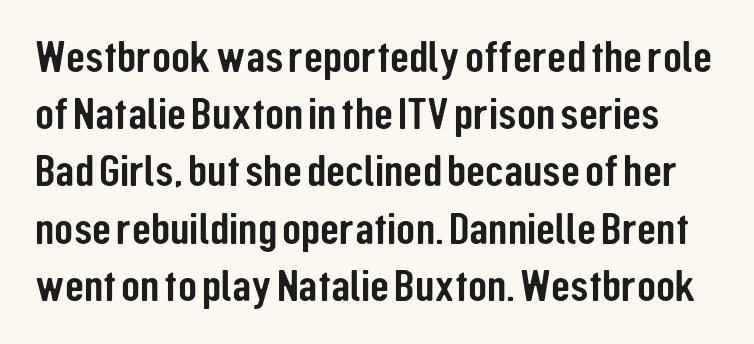
What's the leading like? Ordinary, nothing unusual. The rendering uses natural spacing where letterforms have individual widths. Italic? Not at all — the glyphs are vertical. The line texture is even and compact thanks to regular tracking.
